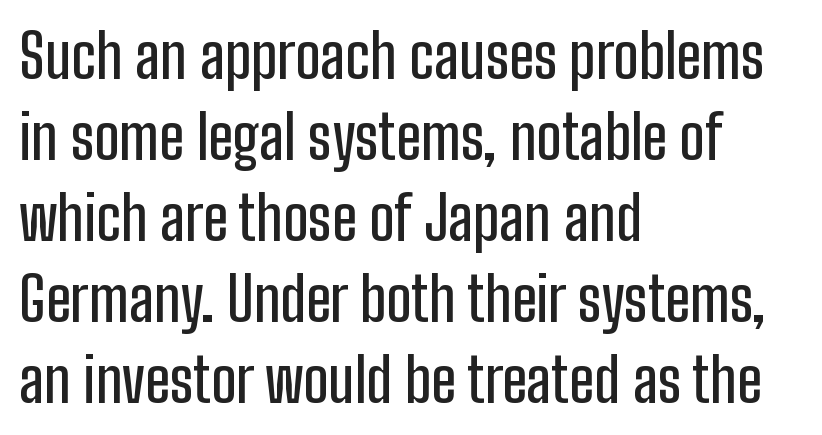
{"serif": "no", "italic": "no", "width": "condensed", "stroke_contrast": "low", "x_height": "medium", "monospaced": "no", "underline": "no", "align": "left", "line_spacing": "normal", "line_spacing_ratio": 1.35, "letter_spacing": "normal", "letter_spacing_em": 0.0, "glyph_px": 60}
